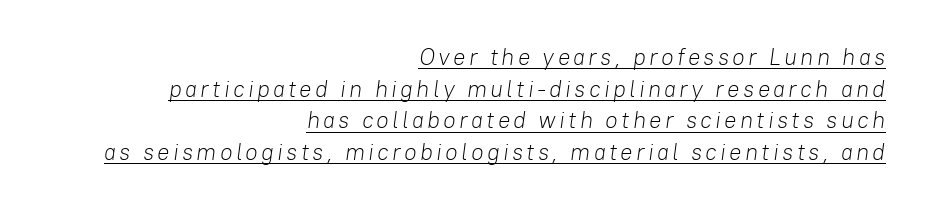
The image shows 23 px text type, italic (leaning right); set right-aligned, normal line spacing (1.38x), underlined.
